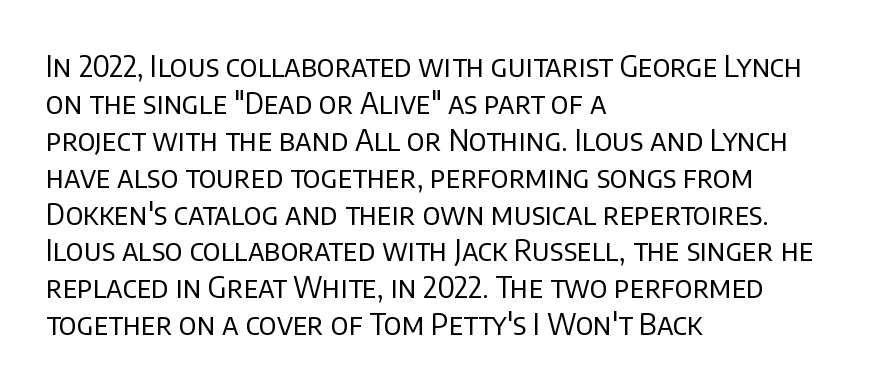
Has an underline been added? It has not. Which margin do the lines hug? The left one — the right edge is uneven. The passage shown has conventional tracking throughout. Weight: in the light-to-regular range. These lines are rendered in a variable-pitch font. These lines were composed using upright roman letters.
